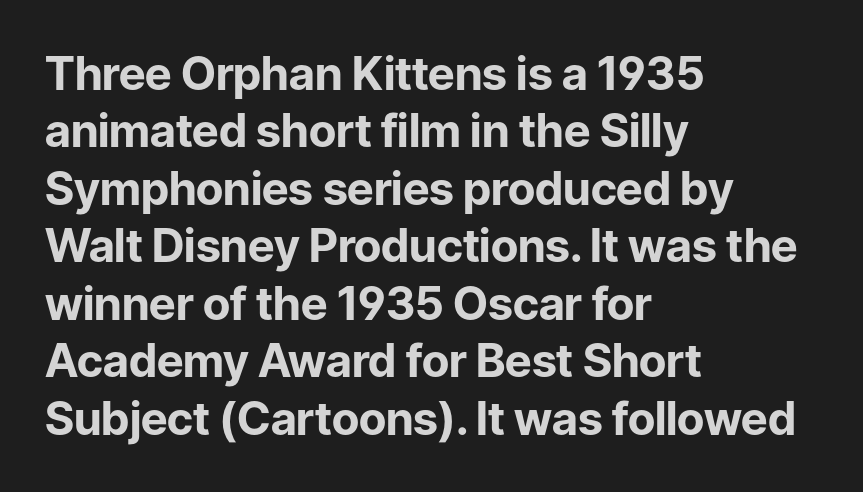
Q: Is the text bold? A: Yes.
Q: Is the text italic (slanted)? A: No, it is upright.
Q: Is the typeface a serif or a sans-serif typeface? A: Sans-serif.
Q: Is the text underlined? A: No.
Q: How is the paragraph aligned? A: Left-aligned.
Q: Is the spacing between letters normal or unusually wide? A: Normal.
Q: Is the spacing between lines tight, normal or loose? A: Normal.
Q: Width (condensed, normal, or wide)? A: Normal.
Q: Stroke contrast? A: Low.
Q: x-height? A: Medium.
Q: Monospaced? A: No.
